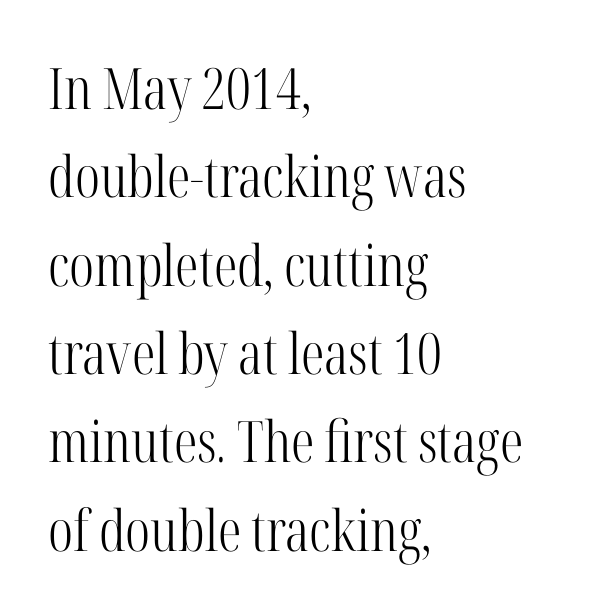
Spacing verdict: proportional, widths tailored to each character. Nothing unusual about the tracking: characters are spaced as the font intends. No letter is thick-stroked: the sample isn't bold. Note: serifs present on the glyphs.
